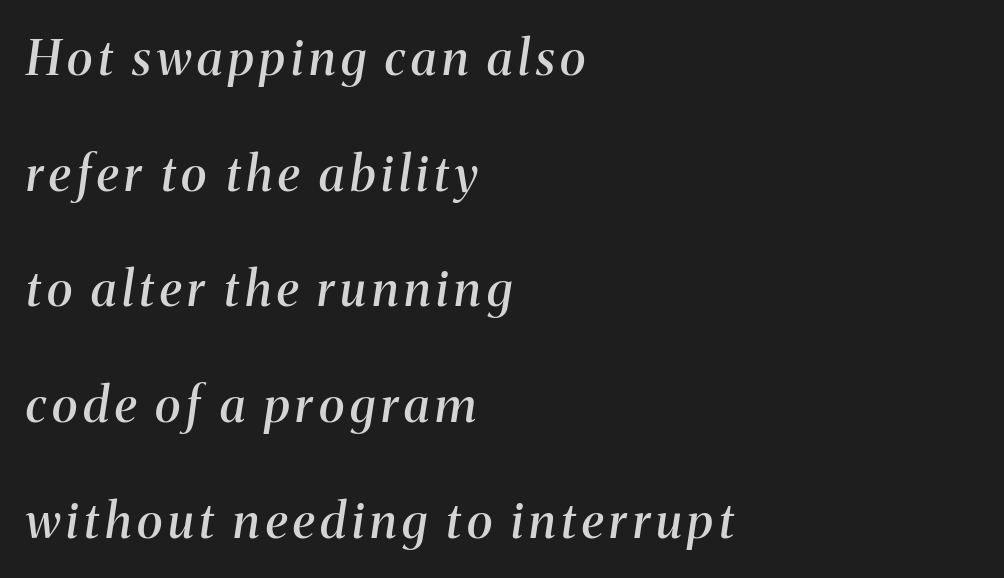
{"serif": "yes", "italic": "yes", "lean": "right", "slant_degrees": 8, "bold": "semi", "weight": "semibold", "width": "normal", "stroke_contrast": "medium", "x_height": "medium", "monospaced": "no", "underline": "no", "align": "left", "line_spacing": "loose", "line_spacing_ratio": 2.36, "glyph_px": 49}
